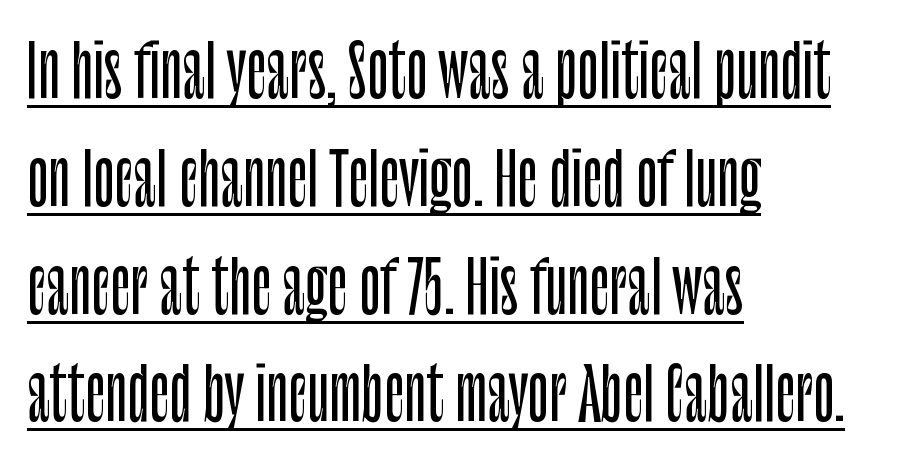
Q: Is the text italic (slanted)? A: No, it is upright.
Q: Is the typeface a serif or a sans-serif typeface? A: Sans-serif.
Q: Is the text underlined? A: Yes.
Q: How is the paragraph aligned? A: Left-aligned.
Q: Is the spacing between letters normal or unusually wide? A: Normal.
Q: Is the spacing between lines tight, normal or loose? A: Normal.
Q: Width (condensed, normal, or wide)? A: Condensed.
Q: Stroke contrast? A: Low.
Q: x-height? A: Large.
Q: Monospaced? A: No.
